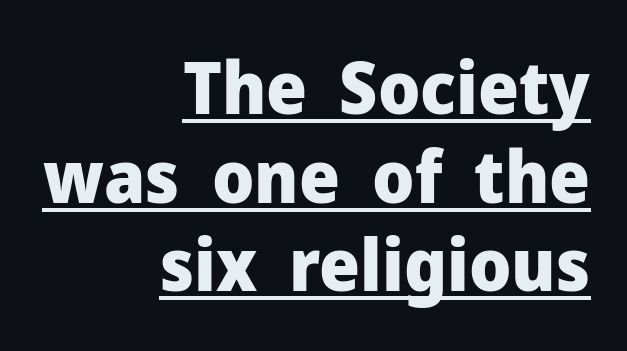
Looks like regular typesetting: each glyph gets only the width it needs. Here the glyphs are tracked normally, forming tight word shapes. The letters stand straight up with perfectly vertical stems. Chunky letters — that's bold for sure. Is there an underline? Yes — a line sits under the letters.
